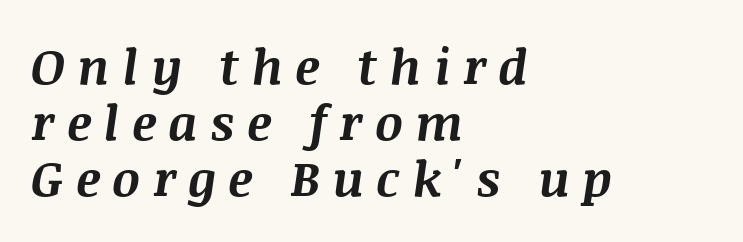
A typesetter would mark this as italic. Emphasis by weight is at full strength: bold. Here the designer chose a conventional face with non-uniform glyph widths. Caption: multi-line text, flush left, ragged right.
